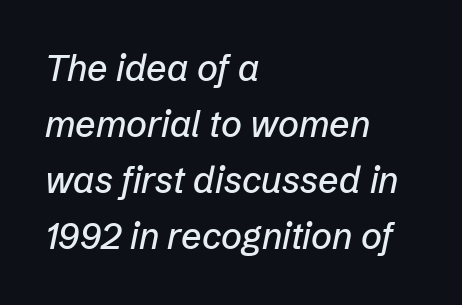
The typography opts for an oblique posture over an upright one. Spacing verdict: proportional, widths tailored to each character. Compared with a centered layout, this one pins lines to the left instead. This sample uses plain, unmodified letter spacing. The baseline area is clear. The rows are spaced the way most documents space them.
